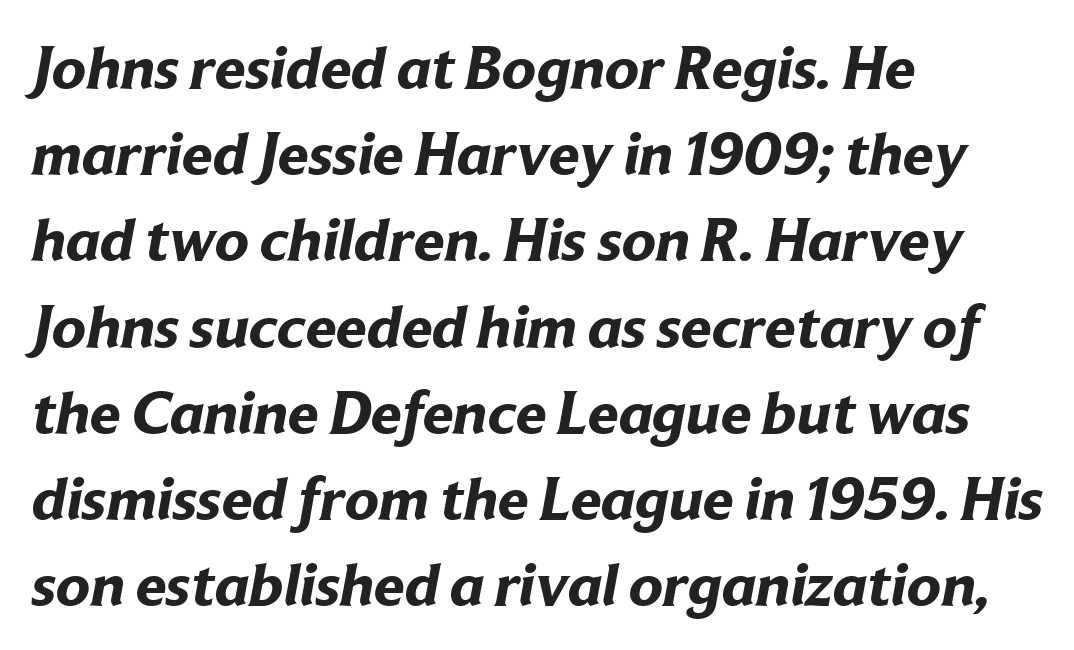
The image shows 62 px bold sans-serif type; set left-aligned, normal line spacing (1.39x), normal letter spacing, not underlined; low stroke contrast and a medium x-height.
